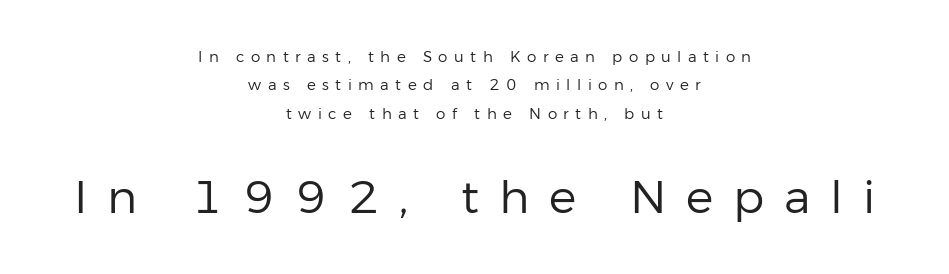
Q: Is the text bold? A: No.
Q: Is the text italic (slanted)? A: No, it is upright.
Q: Is the typeface a serif or a sans-serif typeface? A: Sans-serif.
Q: Is the text underlined? A: No.
Q: How is the paragraph aligned? A: Centered.
Q: Is the spacing between letters normal or unusually wide? A: Unusually wide.
Q: Which block of text is set in a larger size, the first (top) or the second (bottom)? A: The second (bottom) one.
Q: Width (condensed, normal, or wide)? A: Normal.
Q: Stroke contrast? A: Low.
Q: x-height? A: Medium.
Q: Monospaced? A: No.
